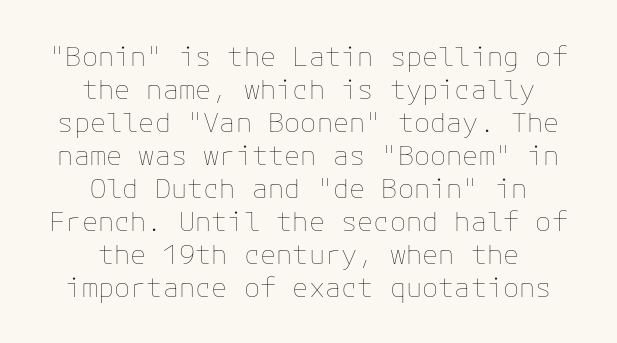
The image shows 27 px text type, upright; set centered, line spacing 1.22x, normal letter spacing, not underlined.
